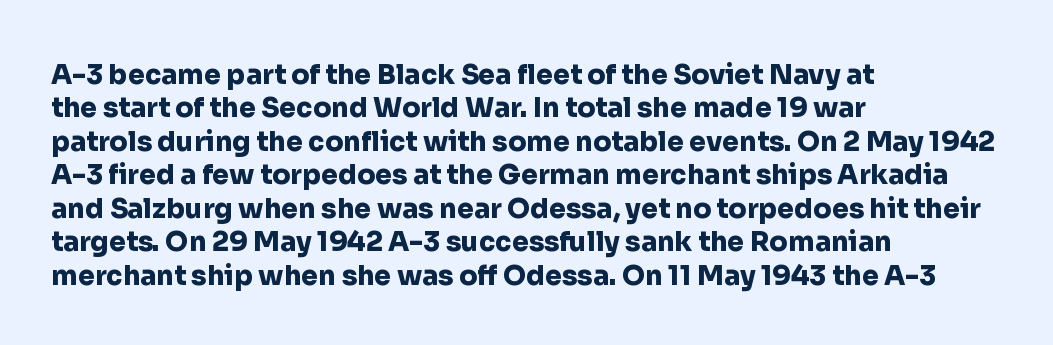
There is no visible air inserted between adjacent glyphs. Compared with a centered layout, this one pins lines to the left instead. The strokes are fattened all the way to bold. A typesetter would mark this as roman, not italic. The words here are not underlined.
